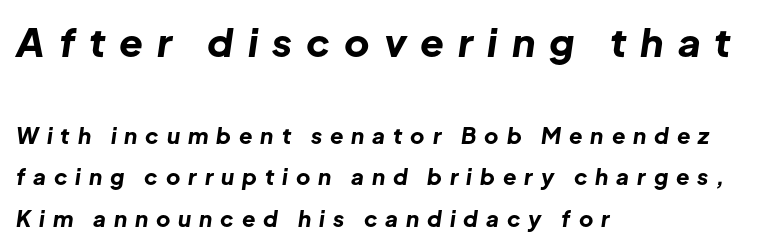
The image shows 39 px bold type, italic (leaning right); set left-aligned, line spacing 1.89x, unusually wide letter spacing (+0.36 em), not underlined; the first (top) block is 1.77x larger; low stroke contrast and a medium x-height.
